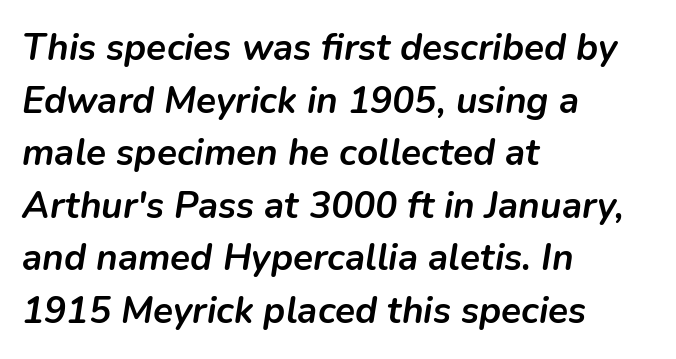
These lines stack with their left ends in a neat column. Tracking value appears to be zero — textbook default spacing. Regular leading. Looks like regular typesetting: each glyph gets only the width it needs.
